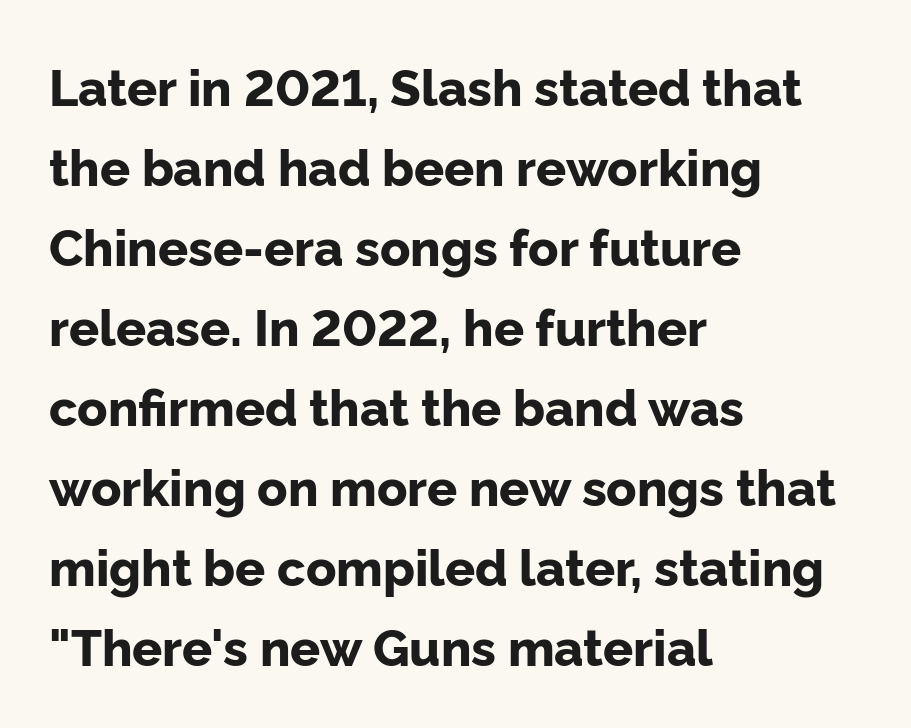
Thick stems and heavy bowls — unmistakably bold. The zone under the glyphs is completely vacant. Spacing verdict: proportional, widths tailored to each character. The typography opts for an upright posture over an oblique one.
